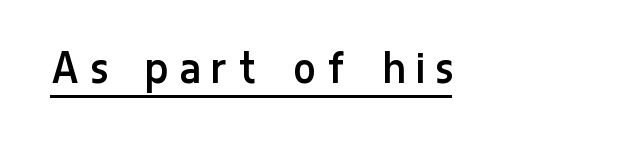
Q: Is the text bold? A: No.
Q: Is the text italic (slanted)? A: No, it is upright.
Q: Is the typeface a serif or a sans-serif typeface? A: Sans-serif.
Q: Is the text underlined? A: Yes.
Q: Is the spacing between letters normal or unusually wide? A: Unusually wide.
Q: Width (condensed, normal, or wide)? A: Condensed.
Q: Stroke contrast? A: Low.
Q: x-height? A: Medium.
Q: Monospaced? A: No.
